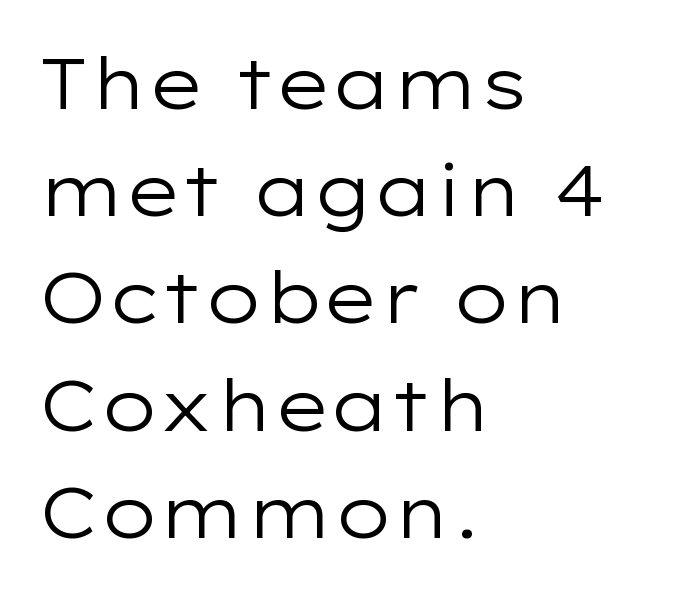
{"serif": "no", "italic": "no", "bold": "no", "weight": "regular", "width": "wide", "stroke_contrast": "low", "x_height": "medium", "monospaced": "no", "underline": "no", "align": "left", "line_spacing": "normal", "line_spacing_ratio": 1.51, "letter_spacing": "normal", "letter_spacing_em": 0.0, "glyph_px": 71}
